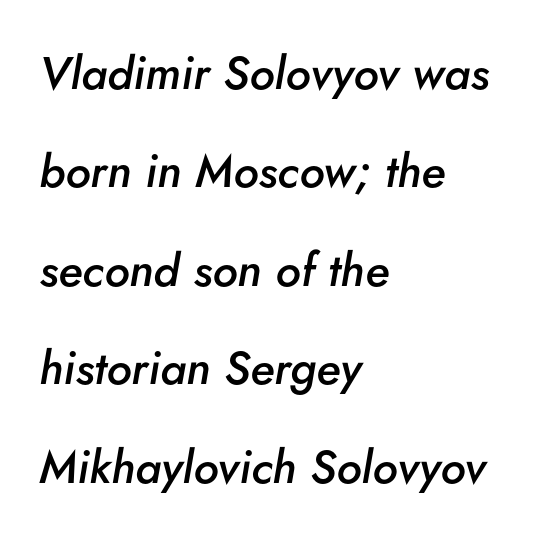
{"italic": "yes", "lean": "right", "slant_degrees": 5, "bold": "semi", "weight": "semibold", "width": "normal", "stroke_contrast": "low", "x_height": "small", "monospaced": "no", "underline": "no", "align": "left", "line_spacing": "loose", "line_spacing_ratio": 2.14, "letter_spacing": "normal", "letter_spacing_em": 0.0, "glyph_px": 46}
